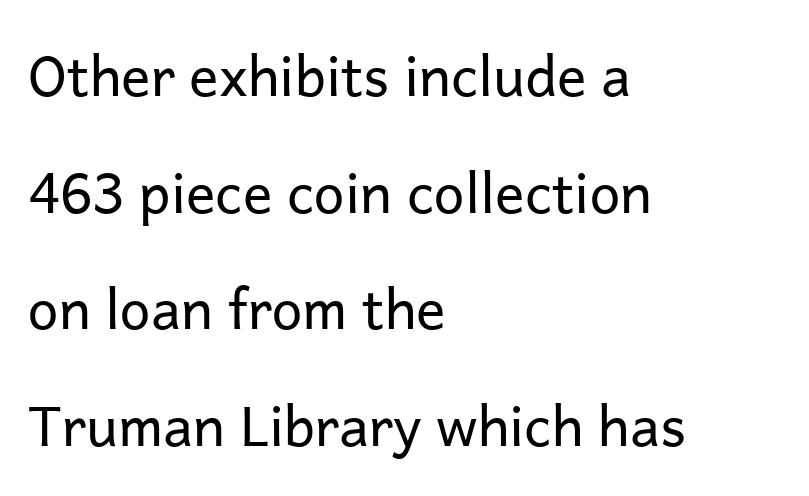
Q: Is the text bold? A: No.
Q: Is the text italic (slanted)? A: No, it is upright.
Q: Is the typeface a serif or a sans-serif typeface? A: Sans-serif.
Q: Is the text underlined? A: No.
Q: How is the paragraph aligned? A: Left-aligned.
Q: Is the spacing between letters normal or unusually wide? A: Normal.
Q: Is the spacing between lines tight, normal or loose? A: Loose.
Q: Width (condensed, normal, or wide)? A: Normal.
Q: Stroke contrast? A: Low.
Q: x-height? A: Medium.
Q: Monospaced? A: No.
